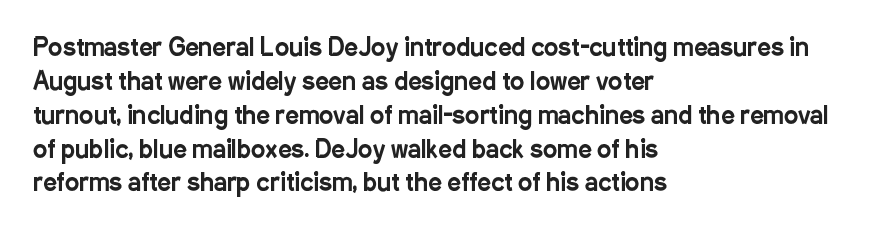
Q: Is the text italic (slanted)? A: No, it is upright.
Q: Is the text underlined? A: No.
Q: How is the paragraph aligned? A: Left-aligned.
Q: Is the spacing between letters normal or unusually wide? A: Normal.
Q: Is the spacing between lines tight, normal or loose? A: Normal.
